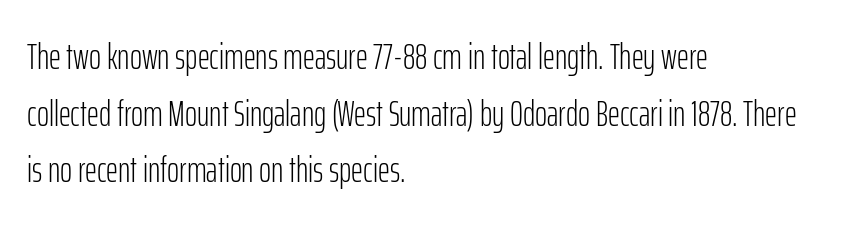
{"serif": "no", "italic": "no", "bold": "no", "weight": "light", "width": "condensed", "stroke_contrast": "low", "x_height": "medium", "monospaced": "no", "underline": "no", "align": "left", "line_spacing": "normal", "line_spacing_ratio": 1.53, "letter_spacing": "normal", "letter_spacing_em": 0.0, "glyph_px": 37}
